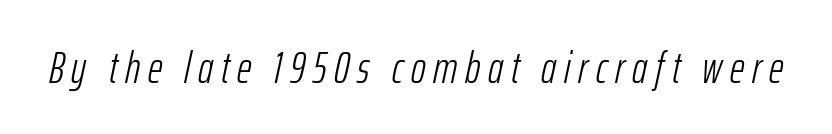
The image shows 45 px light, condensed type, italic (leaning right); set not underlined; low stroke contrast and a medium x-height.
